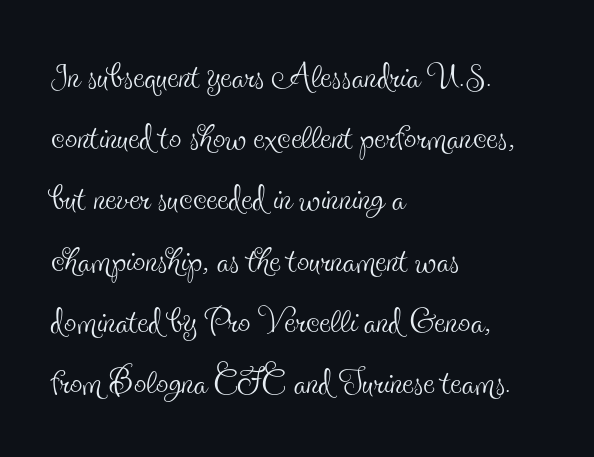
Q: Is the text bold? A: No.
Q: Is the typeface a serif or a sans-serif typeface? A: Serif.
Q: Is the text underlined? A: No.
Q: How is the paragraph aligned? A: Left-aligned.
Q: Is the spacing between letters normal or unusually wide? A: Normal.
Q: Is the spacing between lines tight, normal or loose? A: Normal.
Q: Width (condensed, normal, or wide)? A: Condensed.
Q: x-height? A: Small.
Q: Monospaced? A: No.
